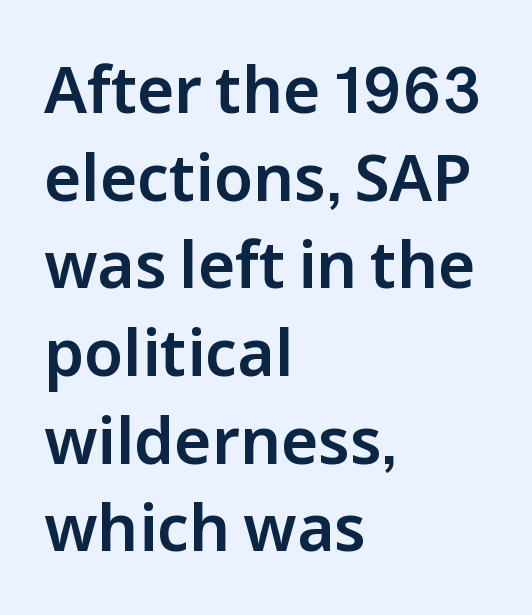
Q: Is the text italic (slanted)? A: No, it is upright.
Q: Is the typeface a serif or a sans-serif typeface? A: Sans-serif.
Q: Is the text underlined? A: No.
Q: How is the paragraph aligned? A: Left-aligned.
Q: Is the spacing between letters normal or unusually wide? A: Normal.
Q: Is the spacing between lines tight, normal or loose? A: Normal.
Q: Width (condensed, normal, or wide)? A: Normal.
Q: Stroke contrast? A: Low.
Q: x-height? A: Medium.
Q: Monospaced? A: No.
